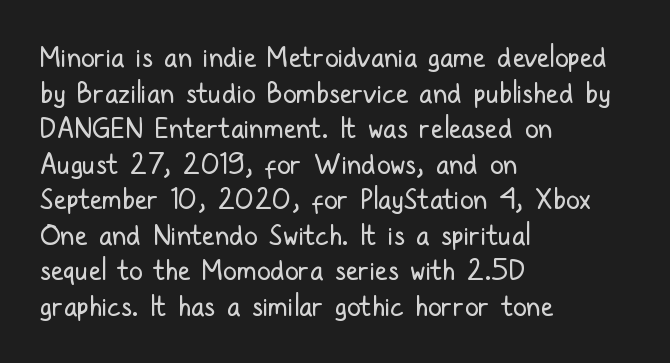
Whoever set this chose a conventional vertical rhythm. The characters are drawn with everyday or finer stroke widths. The rendering uses natural spacing where letterforms have individual widths. This sample is left-justified, so line endings fall wherever the words run out. No italicization has been applied; the sample stays upright.
